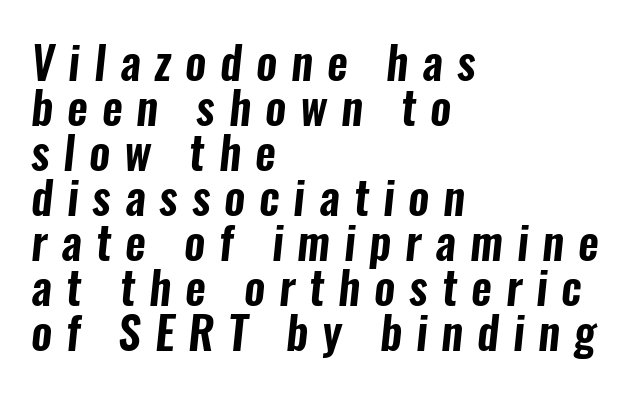
Q: Is the typeface a serif or a sans-serif typeface? A: Sans-serif.
Q: Is the text underlined? A: No.
Q: How is the paragraph aligned? A: Left-aligned.
Q: Is the spacing between letters normal or unusually wide? A: Unusually wide.
Q: Is the spacing between lines tight, normal or loose? A: Tight.
Q: Width (condensed, normal, or wide)? A: Condensed.
Q: Stroke contrast? A: Low.
Q: x-height? A: Medium.
Q: Monospaced? A: No.
